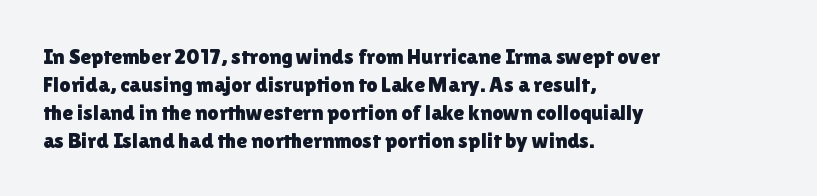
{"italic": "no", "underline": "no", "align": "left", "line_spacing": "normal", "line_spacing_ratio": 1.27, "letter_spacing": "normal", "letter_spacing_em": 0.0, "glyph_px": 22}
